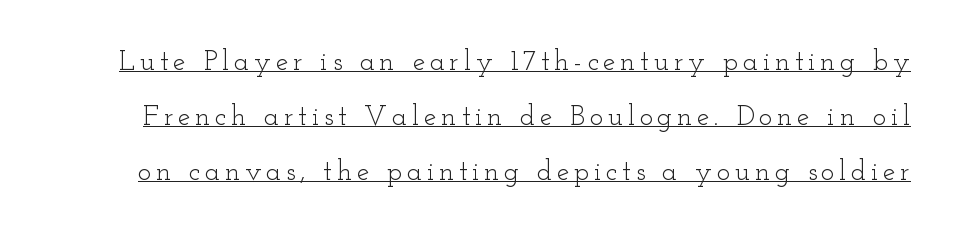
A typesetter would mark this as roman, not italic. Each letter keeps its own natural width here, so spacing adapts to shape. What kind of face is this? One with serifs. The letterforms sit at book weight or below. Check the space under the baseline: a stroke is drawn there.
